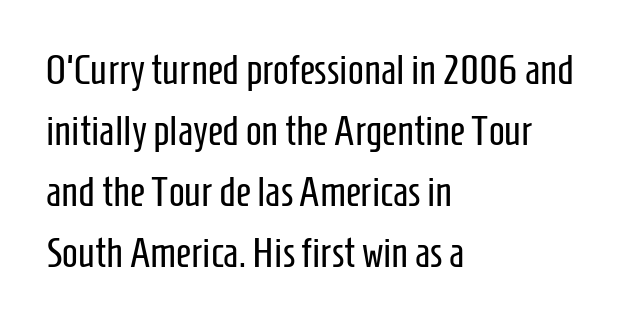
The horizontal fit of the characters is conventional and even. A typesetter would mark this as roman, not italic. Weight: in the light-to-regular range. Leading: standard.
